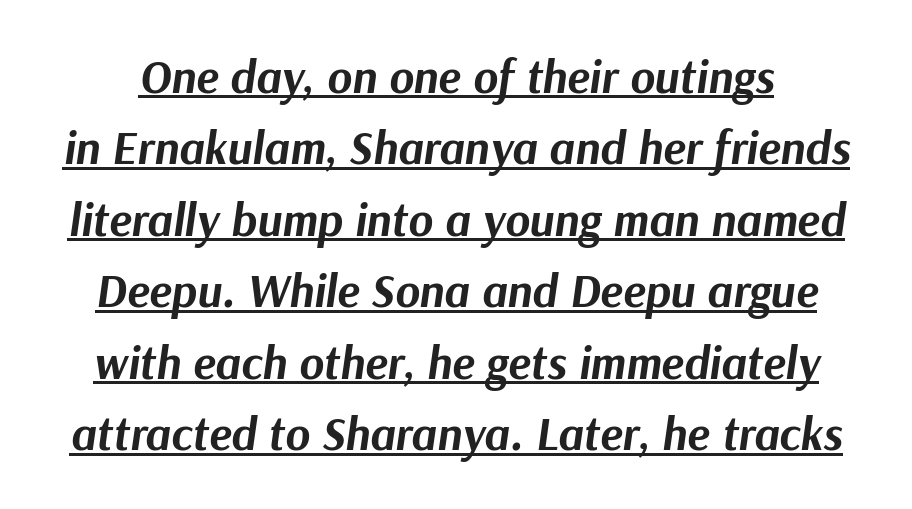
The image shows 47 px bold type, italic (leaning right); set normal line spacing (1.52x), normal letter spacing, underlined; medium stroke contrast and a medium x-height.
